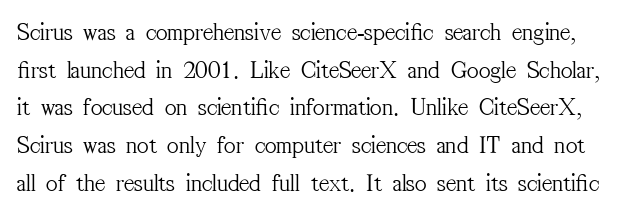
Q: Is the text bold? A: No.
Q: Is the text italic (slanted)? A: No, it is upright.
Q: Is the text underlined? A: No.
Q: Is the spacing between letters normal or unusually wide? A: Normal.
Q: Is the spacing between lines tight, normal or loose? A: Normal.
